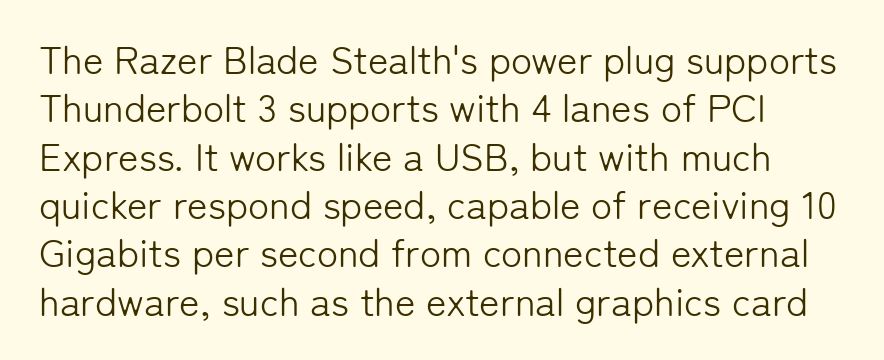
Q: Is the text bold? A: No.
Q: Is the text italic (slanted)? A: No, it is upright.
Q: Is the typeface a serif or a sans-serif typeface? A: Sans-serif.
Q: Is the text underlined? A: No.
Q: Is the spacing between letters normal or unusually wide? A: Normal.
Q: Width (condensed, normal, or wide)? A: Normal.
Q: Stroke contrast? A: Low.
Q: x-height? A: Medium.
Q: Monospaced? A: No.
